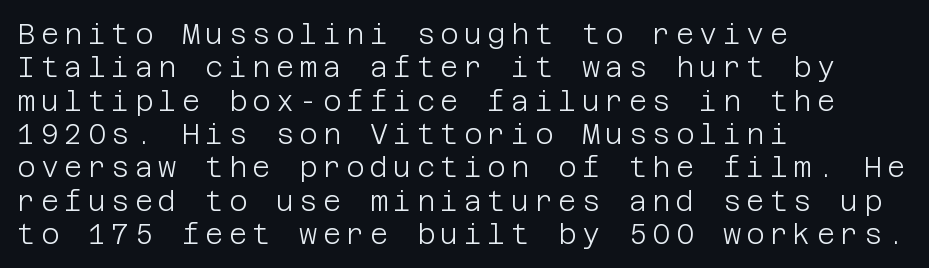
The image shows 28 px light sans-serif type, upright; set left-aligned, line spacing 1.19x, not underlined; low stroke contrast and a large x-height.
